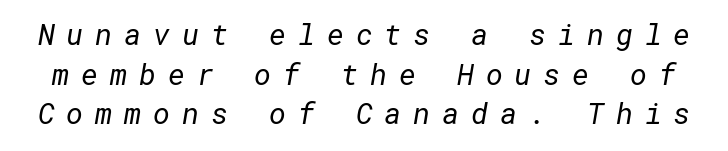
{"serif": "no", "bold": "no", "weight": "regular", "width": "normal", "stroke_contrast": "low", "x_height": "medium", "underline": "no", "line_spacing": "normal", "line_spacing_ratio": 1.37, "letter_spacing": "wide", "letter_spacing_em": 0.41, "glyph_px": 29}
